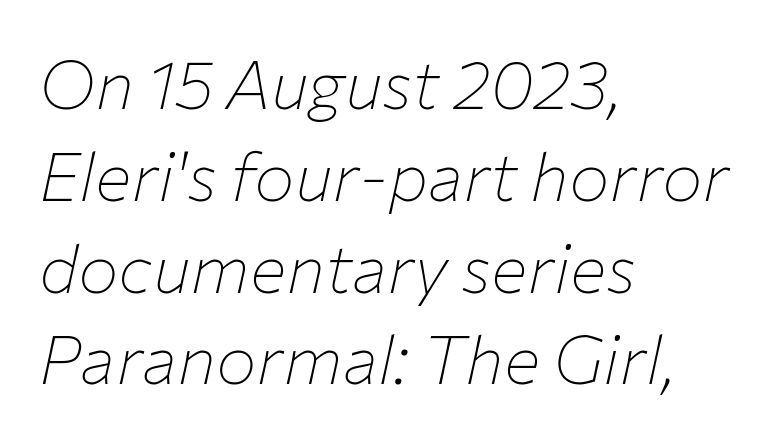
The image shows 68 px thin type, italic (leaning right); set left-aligned, normal line spacing (1.35x), normal letter spacing, not underlined; low stroke contrast and a medium x-height.
